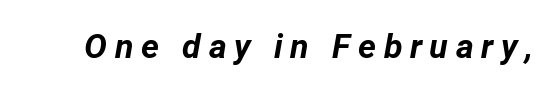
{"italic": "yes", "lean": "right", "slant_degrees": 12, "bold": "yes", "weight": "bold", "width": "normal", "stroke_contrast": "low", "x_height": "medium", "monospaced": "no", "underline": "no", "letter_spacing": "wide", "letter_spacing_em": 0.22, "glyph_px": 34}
